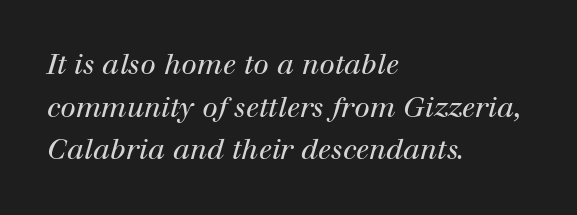
{"serif": "yes", "italic": "yes", "lean": "right", "slant_degrees": 12, "bold": "no", "weight": "regular", "width": "normal", "stroke_contrast": "high", "x_height": "medium", "monospaced": "no", "underline": "no", "align": "left", "line_spacing": "normal", "line_spacing_ratio": 1.52, "letter_spacing": "normal", "letter_spacing_em": 0.0, "glyph_px": 28}
